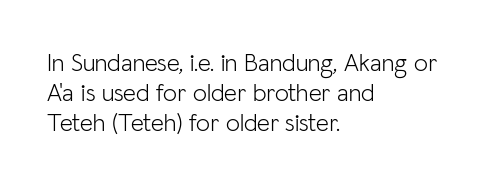
{"italic": "no", "bold": "no", "underline": "no", "align": "left", "line_spacing_ratio": 1.2, "letter_spacing": "normal", "letter_spacing_em": 0.0, "glyph_px": 25}
